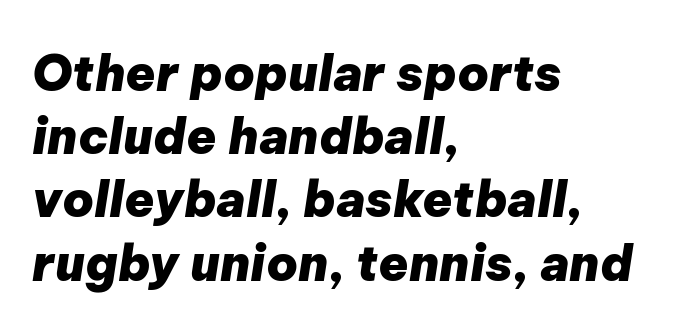
The image shows 49 px heavy type, italic (leaning right); set left-aligned, normal line spacing (1.29x), normal letter spacing, not underlined; low stroke contrast and a medium x-height.
